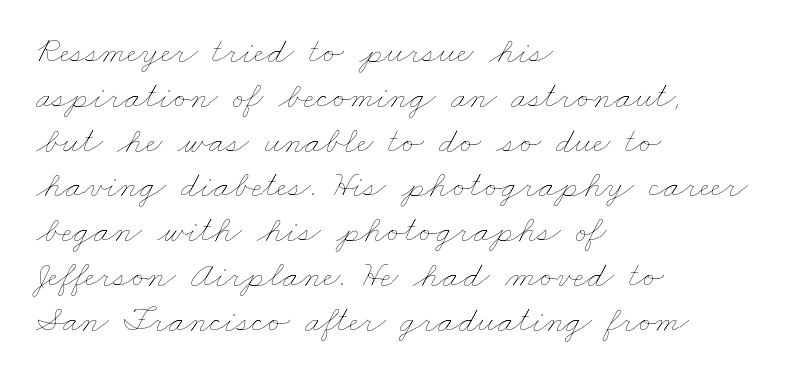
Is the stroke heavy? The answer is a plain regular-or-lighter. Think of a printed novel: that variable character pitch is what you see here. Where is the straight margin? On the left. Is the letter spacing exaggerated? No — it looks like the ordinary default. Honestly, there is no underline to notice here at all.
